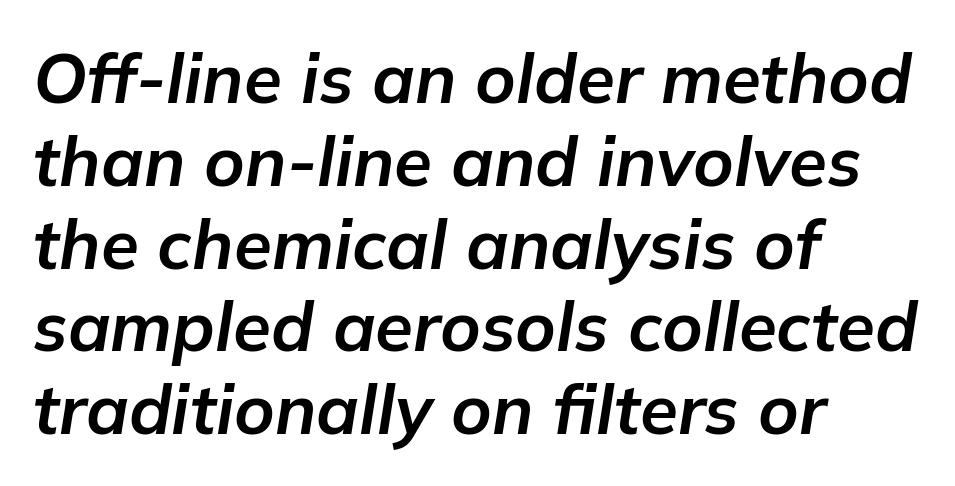
Q: Is the text bold? A: Yes.
Q: Is the text italic (slanted)? A: Yes, it leans right by about 9 degrees.
Q: Is the text underlined? A: No.
Q: How is the paragraph aligned? A: Left-aligned.
Q: Is the spacing between letters normal or unusually wide? A: Normal.
Q: Width (condensed, normal, or wide)? A: Normal.
Q: Stroke contrast? A: Low.
Q: x-height? A: Medium.
Q: Monospaced? A: No.
